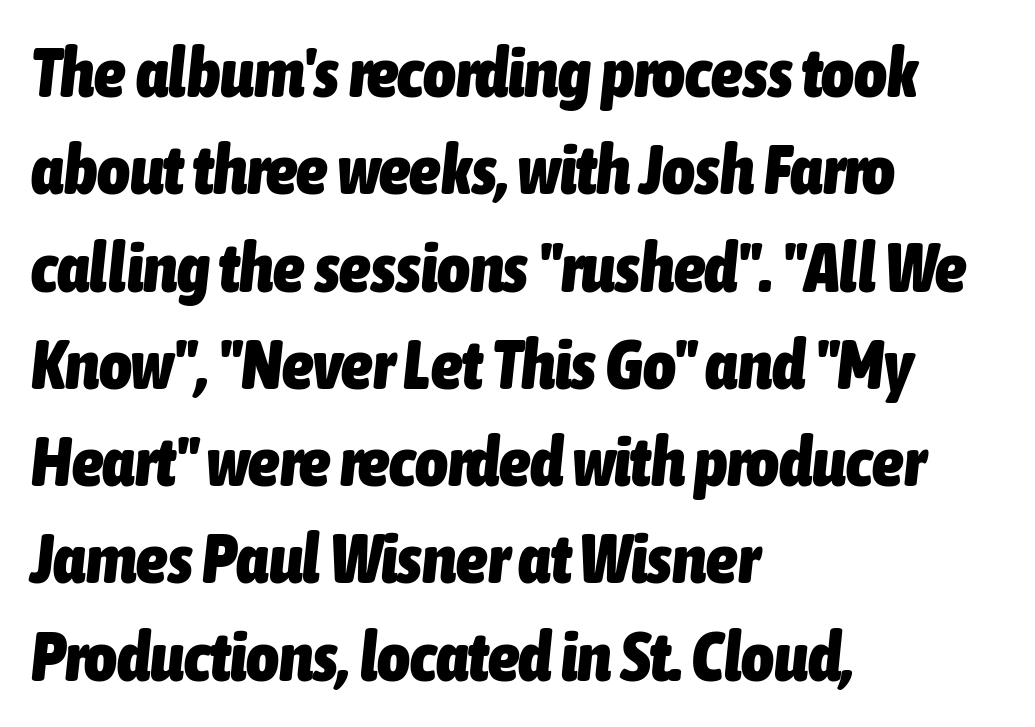
Line starts are locked; line ends wander. Inter-character spacing is left at the font's built-in metrics. Only glyphs here, with clear space below each row. The strokes are fattened all the way to bold. It's the slanting kind of type.
